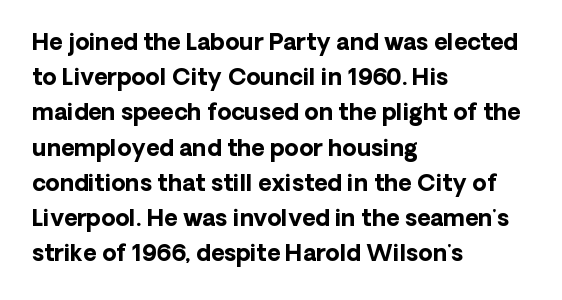
The image shows 23 px bold type, upright; set left-aligned, normal line spacing (1.53x), normal letter spacing, not underlined.
